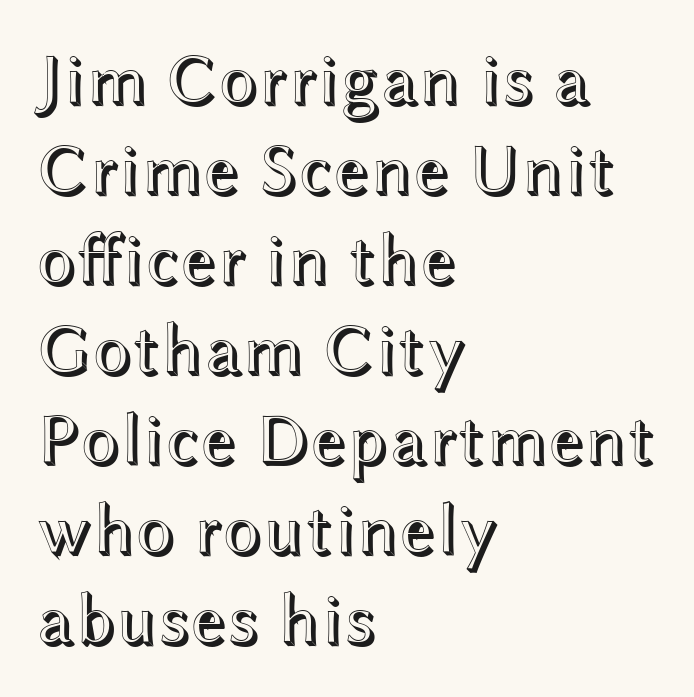
Q: Is the text italic (slanted)? A: No, it is upright.
Q: Is the text underlined? A: No.
Q: How is the paragraph aligned? A: Left-aligned.
Q: Is the spacing between letters normal or unusually wide? A: Normal.
Q: Is the spacing between lines tight, normal or loose? A: Normal.
Q: Width (condensed, normal, or wide)? A: Wide.
Q: x-height? A: Medium.
Q: Monospaced? A: No.
